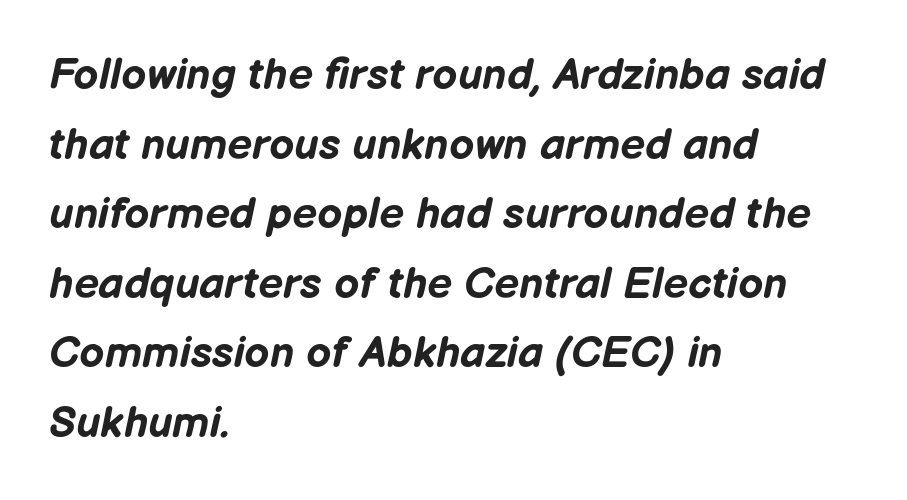
The image shows 44 px bold type, italic (leaning right); set left-aligned, normal line spacing (1.58x), normal letter spacing, not underlined; low stroke contrast and a medium x-height.
